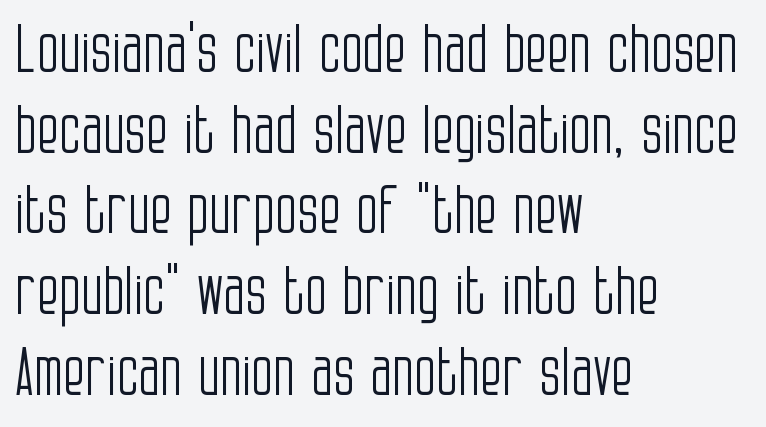
These lines are set flush left with a ragged right edge. Tall strokes in this sample are plumb rather than angled. Plain, unruled lines of type. Students, note that the glyphs here touch the page at normal intervals. A typesetter would label this face a sans. These lines sit exactly where default settings would place them.
